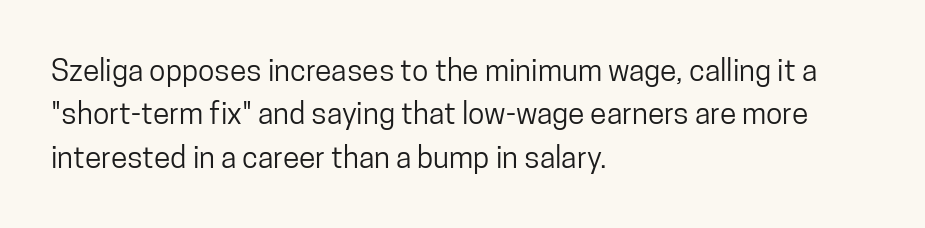
Q: Is the text italic (slanted)? A: No, it is upright.
Q: Is the typeface a serif or a sans-serif typeface? A: Sans-serif.
Q: Is the text underlined? A: No.
Q: How is the paragraph aligned? A: Left-aligned.
Q: Is the spacing between letters normal or unusually wide? A: Normal.
Q: Is the spacing between lines tight, normal or loose? A: Normal.
Q: Width (condensed, normal, or wide)? A: Condensed.
Q: Stroke contrast? A: Low.
Q: x-height? A: Medium.
Q: Monospaced? A: No.
